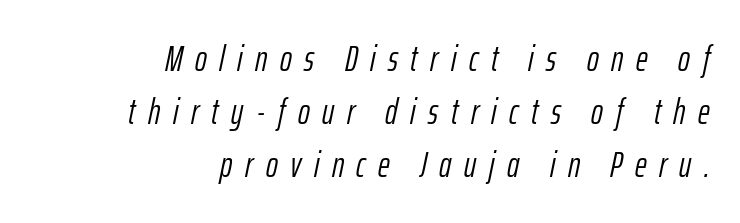
The image shows 36 px light, condensed type, italic (leaning right); set right-aligned, normal line spacing (1.47x), unusually wide letter spacing (+0.35 em), not underlined; low stroke contrast and a medium x-height.
